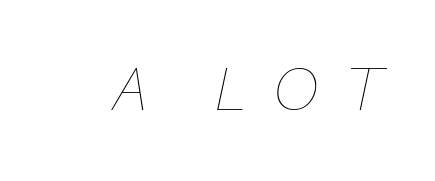
{"italic": "yes", "lean": "right", "slant_degrees": 12, "bold": "no", "weight": "thin", "width": "normal", "stroke_contrast": "low", "x_height": "small", "monospaced": "no", "underline": "no", "letter_spacing": "wide", "letter_spacing_em": 0.39, "glyph_px": 63}
